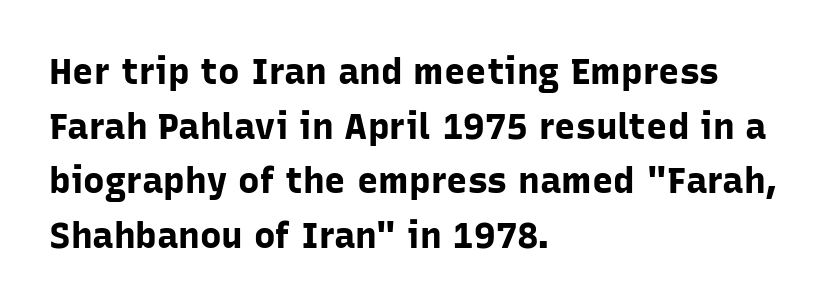
Q: Is the text bold? A: Yes.
Q: Is the text italic (slanted)? A: No, it is upright.
Q: Is the typeface a serif or a sans-serif typeface? A: Sans-serif.
Q: Is the text underlined? A: No.
Q: How is the paragraph aligned? A: Left-aligned.
Q: Is the spacing between letters normal or unusually wide? A: Normal.
Q: Is the spacing between lines tight, normal or loose? A: Normal.
Q: Width (condensed, normal, or wide)? A: Normal.
Q: Stroke contrast? A: Low.
Q: x-height? A: Medium.
Q: Monospaced? A: No.
